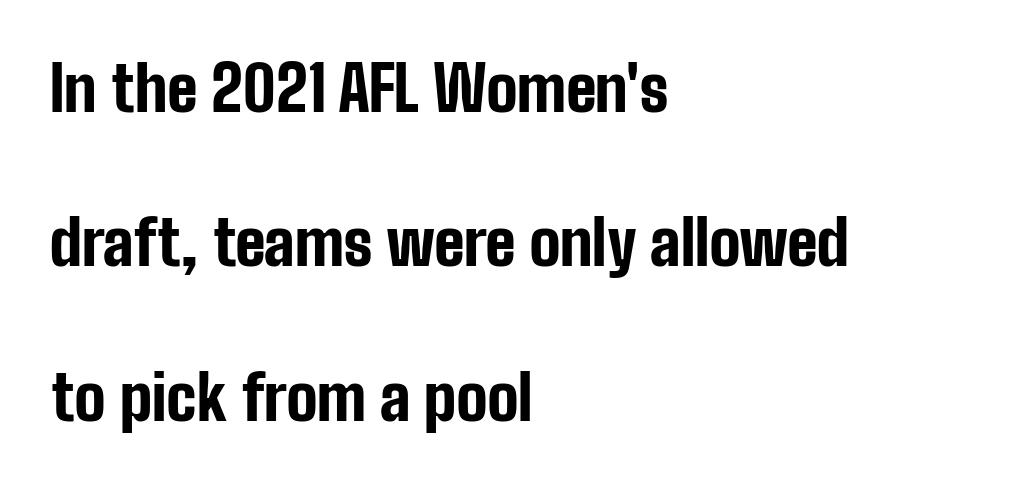
The image shows 62 px bold, condensed sans-serif type, upright; set left-aligned, loose line spacing (2.49x), normal letter spacing, not underlined; low stroke contrast and a medium x-height.
